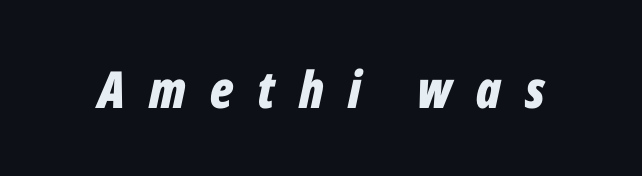
The image shows 51 px bold, condensed type, italic (leaning right); set unusually wide letter spacing (+0.47 em), not underlined; low stroke contrast and a medium x-height.
